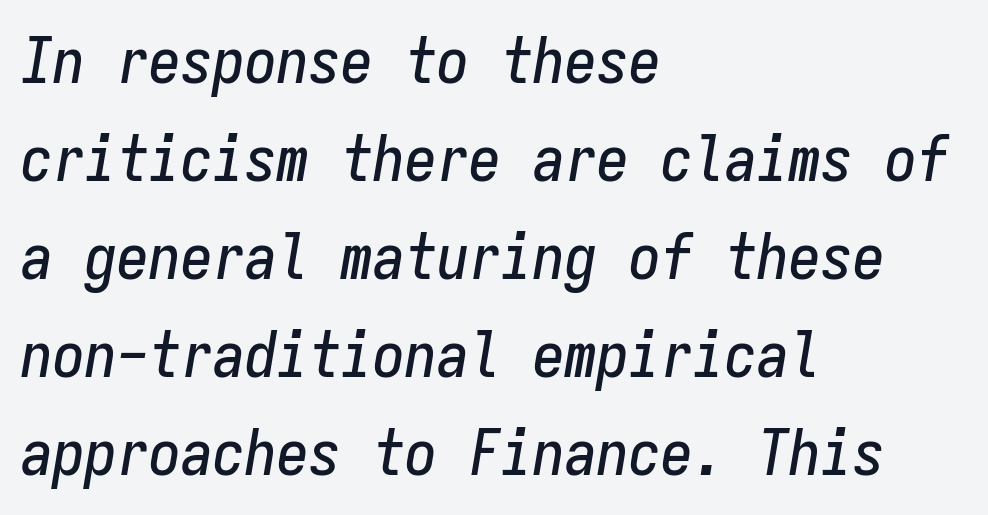
The image shows 64 px condensed type, italic (leaning right), monospaced; set left-aligned, normal line spacing (1.53x), normal letter spacing, not underlined; low stroke contrast and a medium x-height.
